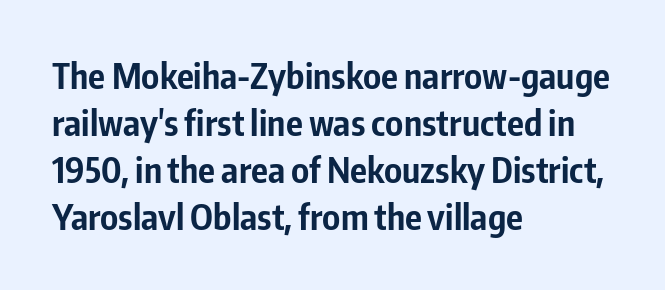
Q: Is the text bold? A: Yes.
Q: Is the text italic (slanted)? A: No, it is upright.
Q: Is the typeface a serif or a sans-serif typeface? A: Sans-serif.
Q: Is the text underlined? A: No.
Q: How is the paragraph aligned? A: Left-aligned.
Q: Is the spacing between letters normal or unusually wide? A: Normal.
Q: Is the spacing between lines tight, normal or loose? A: Normal.
Q: Width (condensed, normal, or wide)? A: Condensed.
Q: Stroke contrast? A: Low.
Q: x-height? A: Medium.
Q: Monospaced? A: No.
